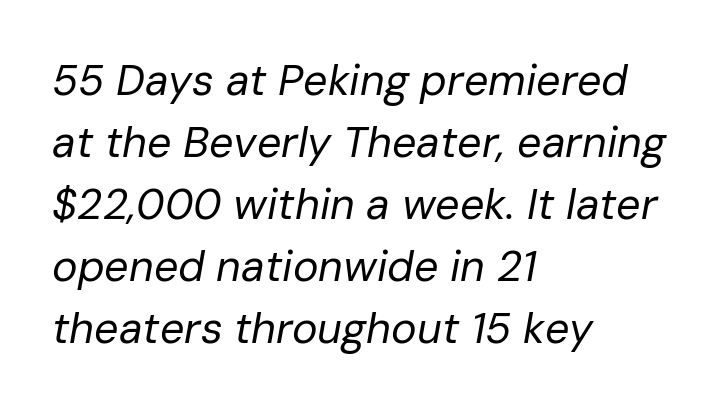
Q: Is the text bold? A: No.
Q: Is the text italic (slanted)? A: Yes, it leans right by about 10 degrees.
Q: Is the text underlined? A: No.
Q: How is the paragraph aligned? A: Left-aligned.
Q: Is the spacing between letters normal or unusually wide? A: Normal.
Q: Is the spacing between lines tight, normal or loose? A: Normal.
Q: Width (condensed, normal, or wide)? A: Normal.
Q: Stroke contrast? A: Low.
Q: x-height? A: Medium.
Q: Monospaced? A: No.
